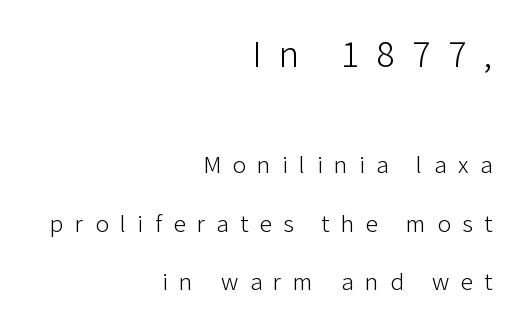
Size contrast runs from large at the top to small at the bottom. The designer went with a sans here, leaving each stem footless. Vertical spacing — loose. The font's upright variant was chosen for this text. Is this a fixed-width face? No — the glyphs have proportional, varying widths. Casual observation: everything's shoved over to the right.
